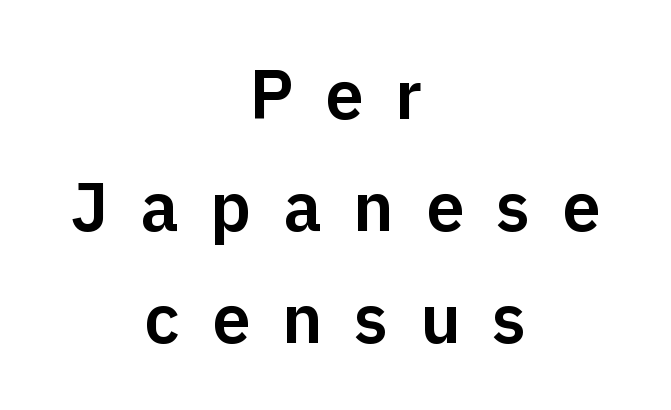
The image shows 69 px sans-serif type, upright; set centered, normal line spacing (1.62x), unusually wide letter spacing (+0.46 em), not underlined; low stroke contrast and a medium x-height.
